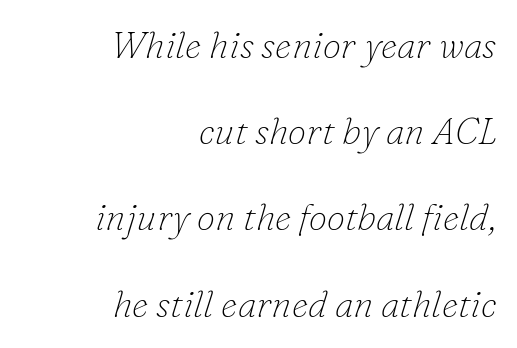
Q: Is the text bold? A: No.
Q: Is the text italic (slanted)? A: Yes, it leans right by about 16 degrees.
Q: Is the typeface a serif or a sans-serif typeface? A: Serif.
Q: Is the text underlined? A: No.
Q: How is the paragraph aligned? A: Right-aligned.
Q: Is the spacing between letters normal or unusually wide? A: Normal.
Q: Is the spacing between lines tight, normal or loose? A: Loose.
Q: Width (condensed, normal, or wide)? A: Normal.
Q: Stroke contrast? A: Low.
Q: x-height? A: Small.
Q: Monospaced? A: No.
